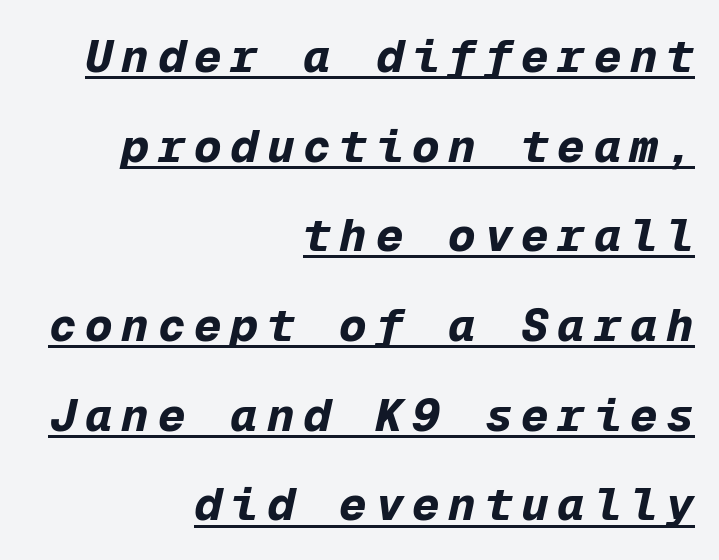
Q: Is the text bold? A: Yes.
Q: Is the text italic (slanted)? A: Yes, it leans right by about 12 degrees.
Q: Is the text underlined? A: Yes.
Q: How is the paragraph aligned? A: Right-aligned.
Q: Is the spacing between lines tight, normal or loose? A: Loose.
Q: Width (condensed, normal, or wide)? A: Normal.
Q: Stroke contrast? A: Low.
Q: x-height? A: Medium.
Q: Monospaced? A: Yes.
